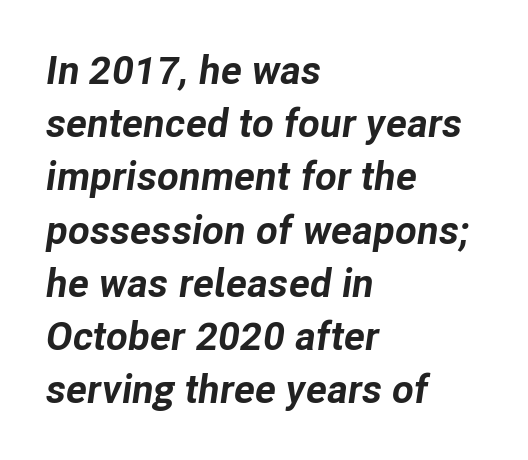
Typesetter's note: full bold, strokes at maximum text heaviness. Letters rest on an invisible, unmarked baseline. The typography opts for an oblique posture over an upright one. In terms of leading, this rendering sits right in the middle.
